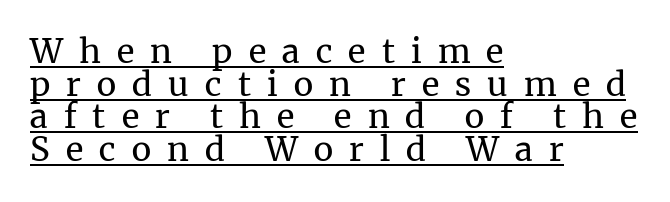
Q: Is the text bold? A: No.
Q: Is the text italic (slanted)? A: No, it is upright.
Q: Is the typeface a serif or a sans-serif typeface? A: Serif.
Q: Is the text underlined? A: Yes.
Q: How is the paragraph aligned? A: Left-aligned.
Q: Is the spacing between letters normal or unusually wide? A: Unusually wide.
Q: Is the spacing between lines tight, normal or loose? A: Tight.
Q: Width (condensed, normal, or wide)? A: Normal.
Q: Stroke contrast? A: Medium.
Q: x-height? A: Medium.
Q: Monospaced? A: No.
